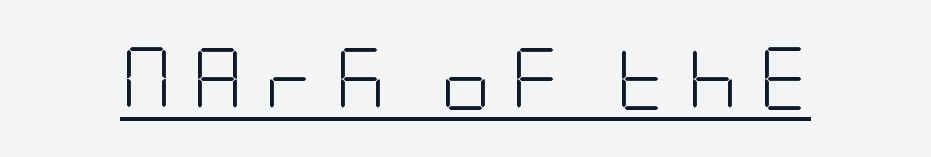
Q: Is the text bold? A: No.
Q: Is the text italic (slanted)? A: No, it is upright.
Q: Is the typeface a serif or a sans-serif typeface? A: Sans-serif.
Q: Is the text underlined? A: Yes.
Q: Is the spacing between letters normal or unusually wide? A: Unusually wide.
Q: Width (condensed, normal, or wide)? A: Condensed.
Q: Stroke contrast? A: Low.
Q: x-height? A: Large.
